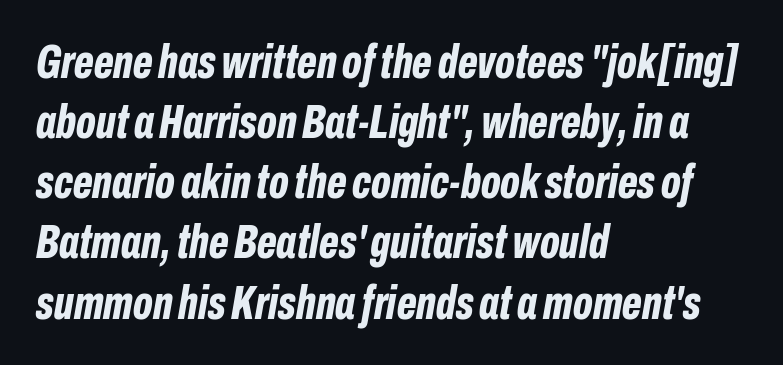
Its strokes are broad and dark, the hallmark of bold type. Does the lettering tilt? It does — this is italic. Honestly, the row spacing looks completely unremarkable. The zone under the glyphs is completely vacant. You could call the tracking neutral — neither tight nor loose.
